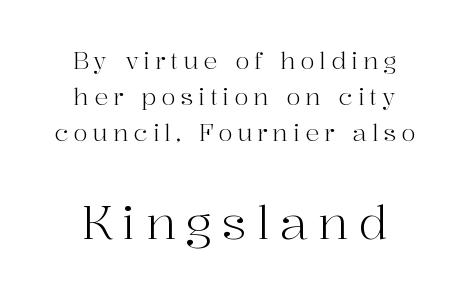
{"serif": "yes", "italic": "no", "bold": "no", "weight": "light", "width": "normal", "stroke_contrast": "high", "x_height": "medium", "monospaced": "no", "underline": "no", "align": "center", "line_spacing": "normal", "line_spacing_ratio": 1.51, "letter_spacing": "wide", "letter_spacing_em": 0.2, "larger_block": "second", "size_ratio": 1.96, "glyph_px": 47}
